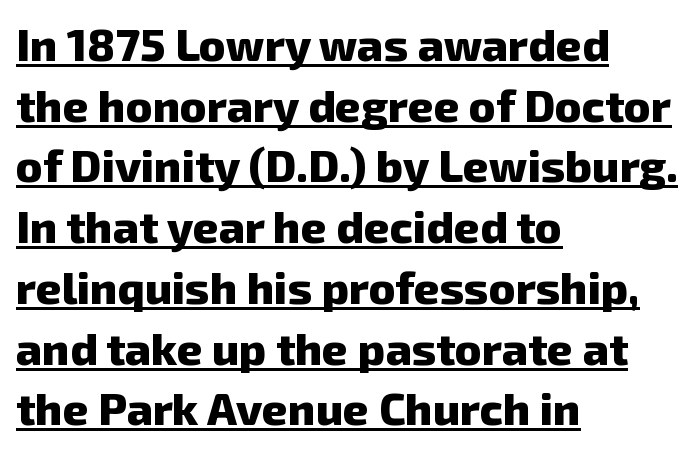
{"serif": "no", "bold": "yes", "weight": "heavy", "width": "normal", "stroke_contrast": "low", "x_height": "medium", "monospaced": "no", "underline": "yes", "align": "left", "line_spacing": "normal", "line_spacing_ratio": 1.35, "letter_spacing": "normal", "letter_spacing_em": 0.0, "glyph_px": 45}
